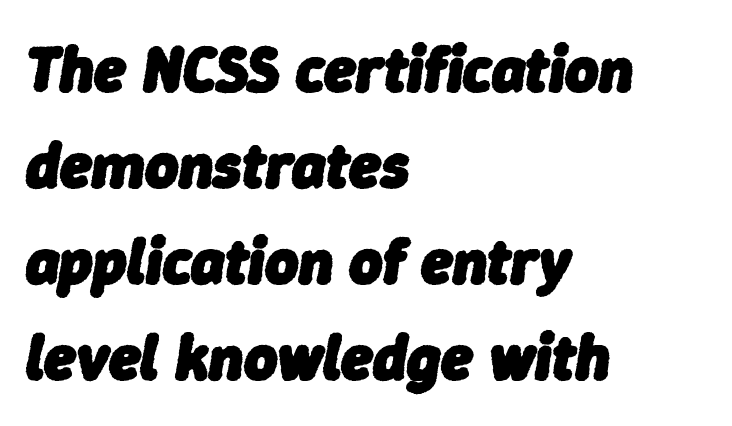
The image shows 64 px heavy type, italic (leaning right); set left-aligned, normal line spacing (1.5x), normal letter spacing, not underlined; low stroke contrast and a medium x-height.
